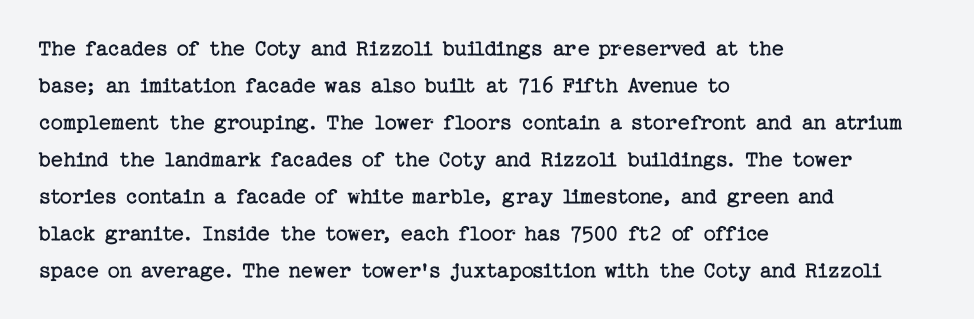
{"italic": "no", "bold": "no", "underline": "no", "align": "left", "line_spacing": "normal", "line_spacing_ratio": 1.54, "letter_spacing": "normal", "letter_spacing_em": 0.0, "glyph_px": 24}
